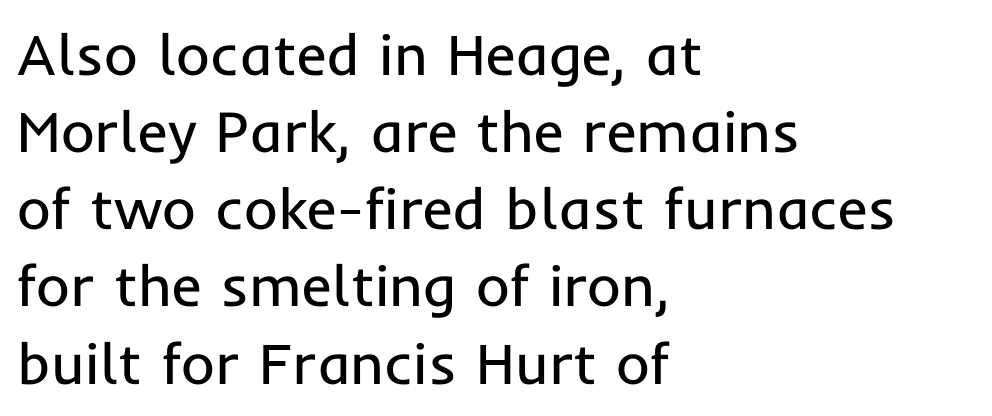
The image shows 58 px regular-weight sans-serif type, upright; set left-aligned, normal line spacing (1.33x), normal letter spacing, not underlined; low stroke contrast and a medium x-height.
